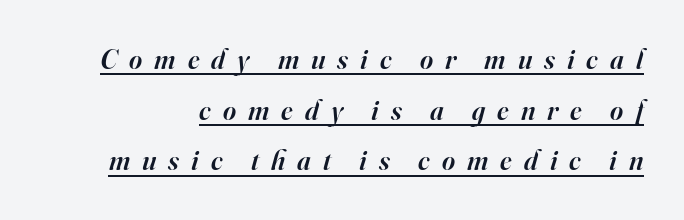
A typographer would call this underscored text. The passage shown is typed in a proportional face where columns would drift. How heavy is the stroke? Medium-heavy — a semibold, shy of bold. Inter-character spacing is expanded well beyond the font's built-in metrics. Observe the serifs anchoring each vertical stroke in this sample. When letters slant like this, we call the style italic.
